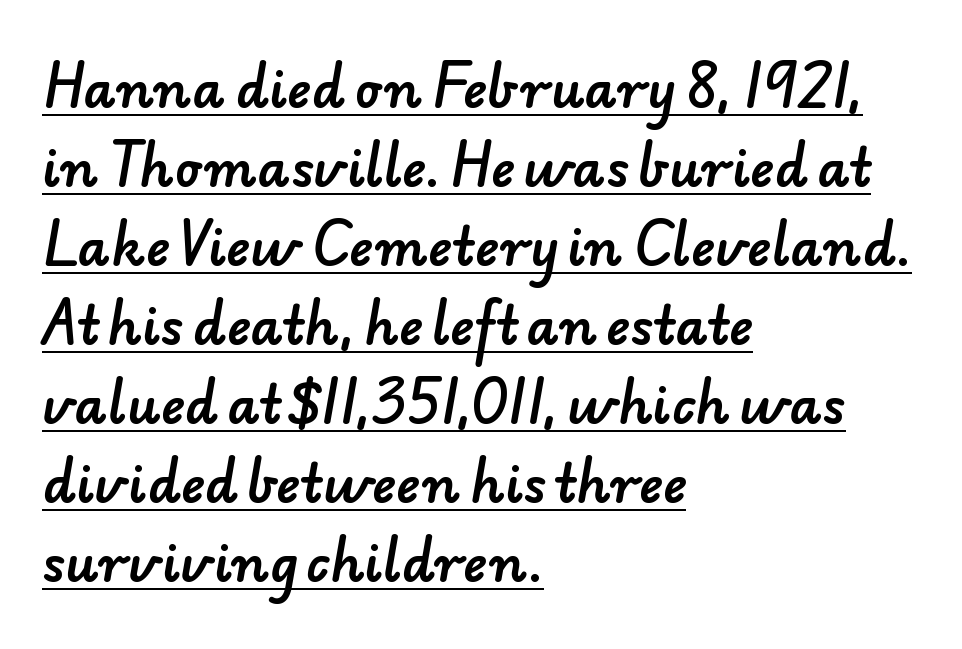
Q: Is the typeface a serif or a sans-serif typeface? A: Sans-serif.
Q: Is the text underlined? A: Yes.
Q: How is the paragraph aligned? A: Left-aligned.
Q: Is the spacing between letters normal or unusually wide? A: Normal.
Q: Is the spacing between lines tight, normal or loose? A: Normal.
Q: Width (condensed, normal, or wide)? A: Normal.
Q: Stroke contrast? A: Low.
Q: x-height? A: Small.
Q: Monospaced? A: No.
